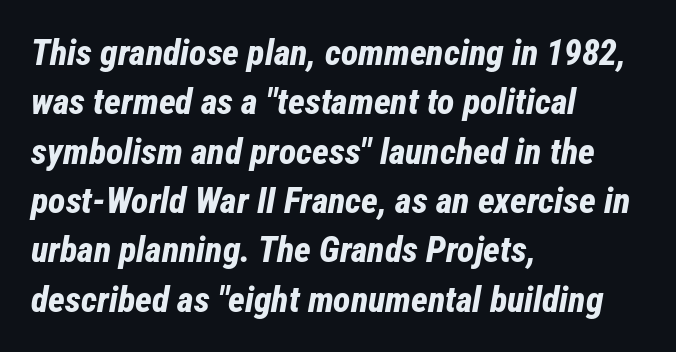
This sample has the flowing, uneven cadence of proportional lettering. Is there much room between lines? A standard amount, neither cramped nor airy. Every letter is thick-stroked: bold, no question. Horizontally, the lines are justified to the leading edge only. The specimen reads as italic at a glance. The letters sit at their default tracking, neither squeezed nor spread.
